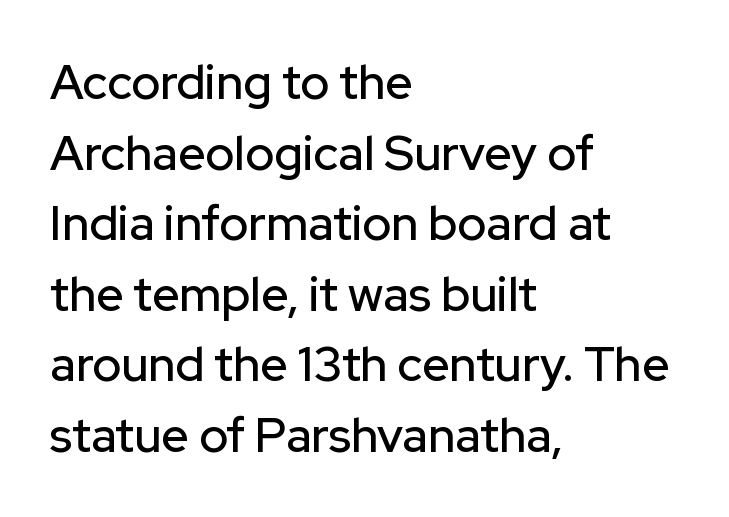
Q: Is the text italic (slanted)? A: No, it is upright.
Q: Is the typeface a serif or a sans-serif typeface? A: Sans-serif.
Q: Is the text underlined? A: No.
Q: How is the paragraph aligned? A: Left-aligned.
Q: Is the spacing between letters normal or unusually wide? A: Normal.
Q: Is the spacing between lines tight, normal or loose? A: Normal.
Q: Width (condensed, normal, or wide)? A: Normal.
Q: Stroke contrast? A: Low.
Q: x-height? A: Medium.
Q: Monospaced? A: No.
